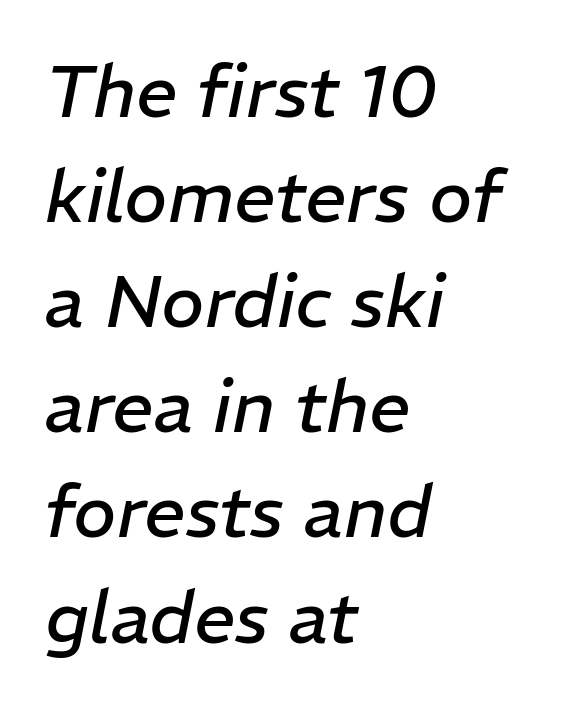
The image shows 73 px regular-weight type, italic (leaning right); set left-aligned, normal line spacing (1.44x), normal letter spacing, not underlined; low stroke contrast and a medium x-height.
